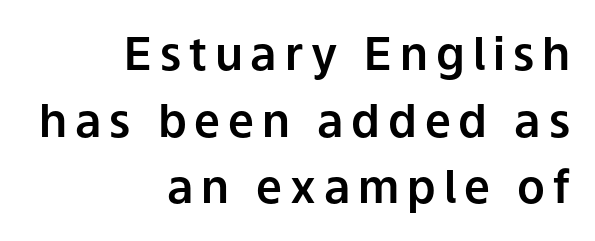
{"serif": "no", "italic": "no", "width": "normal", "stroke_contrast": "low", "x_height": "medium", "monospaced": "no", "underline": "no", "align": "right", "line_spacing": "normal", "line_spacing_ratio": 1.45, "glyph_px": 46}
